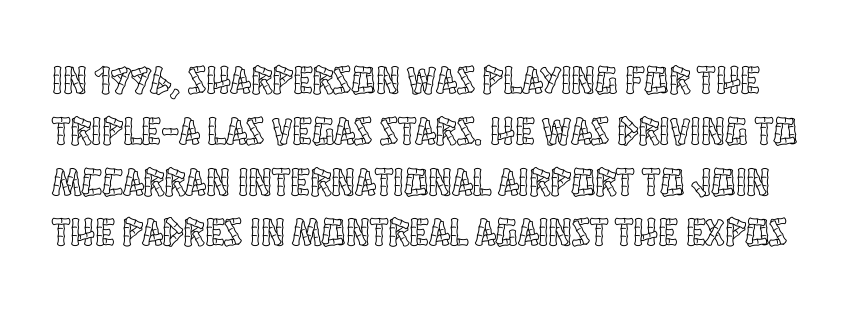
Spacing verdict: proportional, widths tailored to each character. Check under the words: just untouched page. Line spacing here is normal. Ordinary non-slanted type is in use. The rendering keeps characters at their native spacing.
